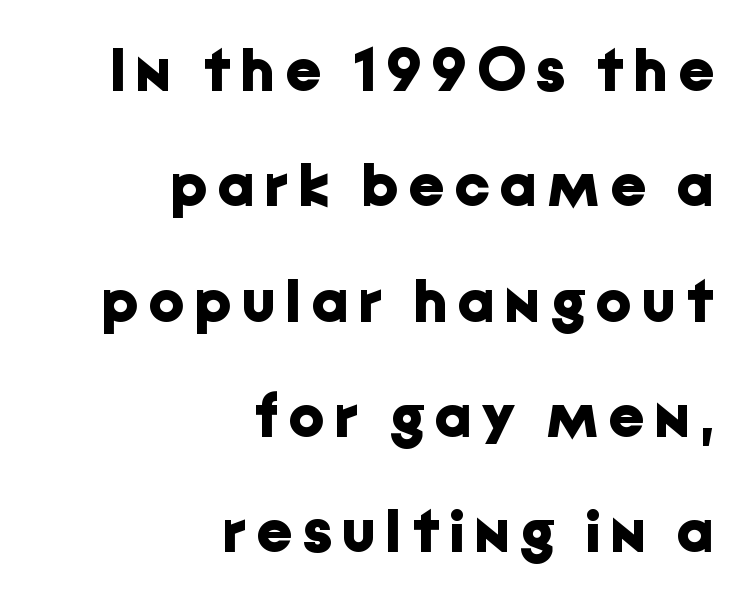
{"serif": "no", "italic": "no", "bold": "yes", "weight": "bold", "width": "normal", "stroke_contrast": "low", "x_height": "medium", "monospaced": "no", "underline": "no", "align": "right", "line_spacing_ratio": 1.86, "glyph_px": 62}
